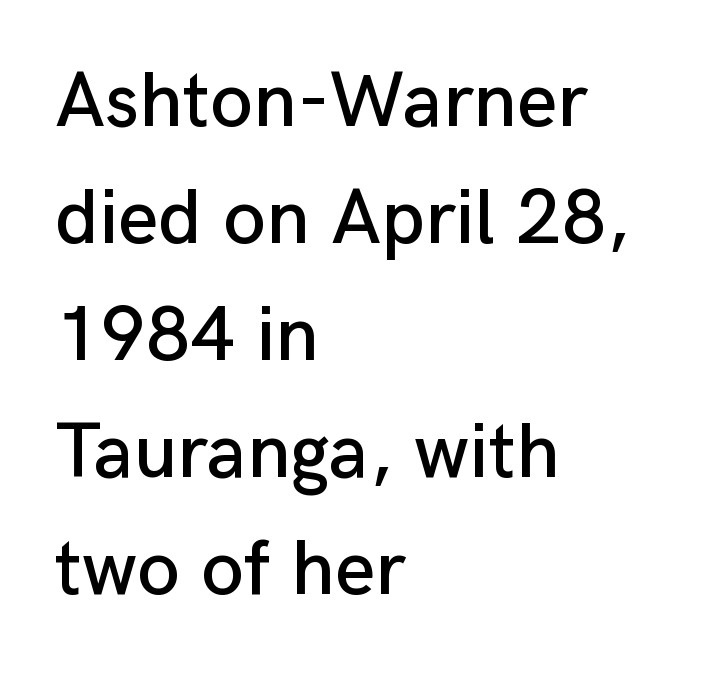
Q: Is the text italic (slanted)? A: No, it is upright.
Q: Is the typeface a serif or a sans-serif typeface? A: Sans-serif.
Q: Is the text underlined? A: No.
Q: How is the paragraph aligned? A: Left-aligned.
Q: Is the spacing between letters normal or unusually wide? A: Normal.
Q: Is the spacing between lines tight, normal or loose? A: Normal.
Q: Width (condensed, normal, or wide)? A: Normal.
Q: Stroke contrast? A: Low.
Q: x-height? A: Medium.
Q: Monospaced? A: No.
